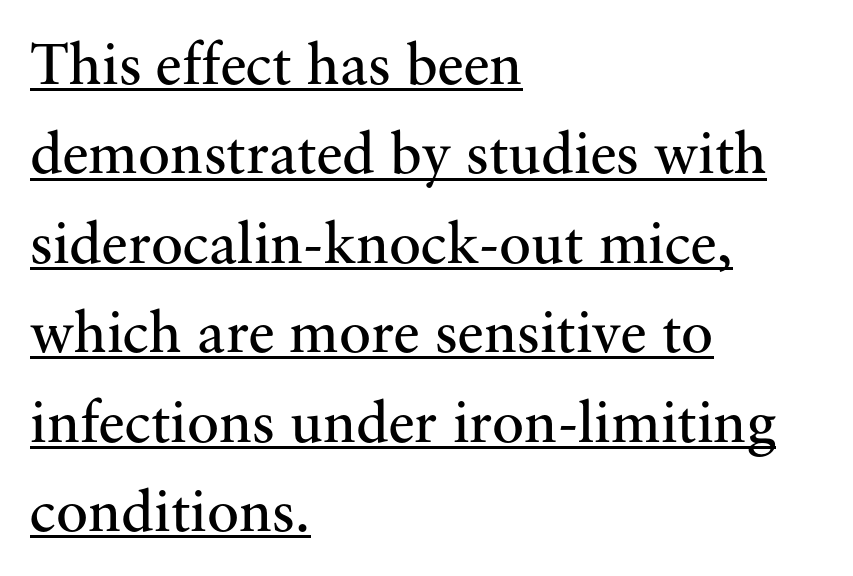
Q: Is the text bold? A: No.
Q: Is the text italic (slanted)? A: No, it is upright.
Q: Is the typeface a serif or a sans-serif typeface? A: Serif.
Q: Is the text underlined? A: Yes.
Q: How is the paragraph aligned? A: Left-aligned.
Q: Is the spacing between letters normal or unusually wide? A: Normal.
Q: Is the spacing between lines tight, normal or loose? A: Normal.
Q: Width (condensed, normal, or wide)? A: Normal.
Q: Stroke contrast? A: Medium.
Q: x-height? A: Small.
Q: Monospaced? A: No.
